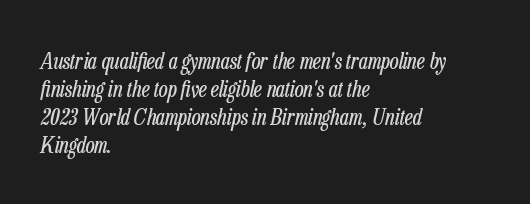
Q: Is the text bold? A: No.
Q: Is the text italic (slanted)? A: Yes, it leans right by about 13 degrees.
Q: Is the text underlined? A: No.
Q: How is the paragraph aligned? A: Left-aligned.
Q: Is the spacing between letters normal or unusually wide? A: Normal.
Q: Is the spacing between lines tight, normal or loose? A: Normal.
